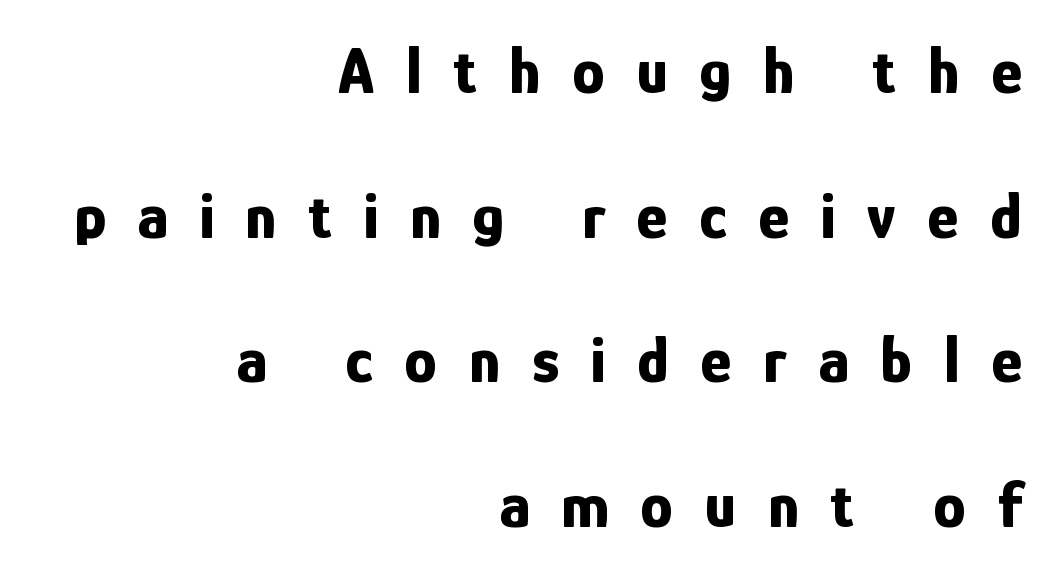
Q: Is the text bold? A: Yes.
Q: Is the text italic (slanted)? A: No, it is upright.
Q: Is the typeface a serif or a sans-serif typeface? A: Sans-serif.
Q: Is the text underlined? A: No.
Q: How is the paragraph aligned? A: Right-aligned.
Q: Is the spacing between letters normal or unusually wide? A: Unusually wide.
Q: Is the spacing between lines tight, normal or loose? A: Loose.
Q: Width (condensed, normal, or wide)? A: Condensed.
Q: Stroke contrast? A: Low.
Q: x-height? A: Medium.
Q: Monospaced? A: No.
